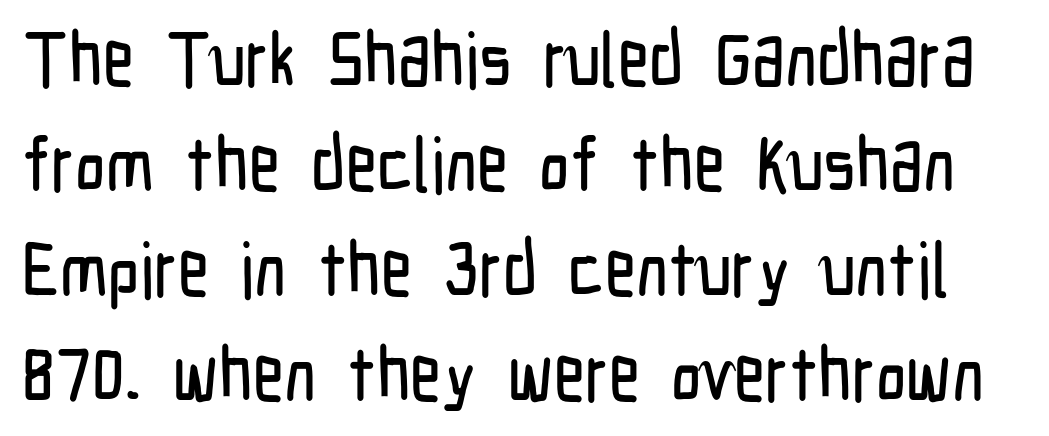
{"serif": "no", "italic": "no", "width": "condensed", "stroke_contrast": "low", "x_height": "medium", "monospaced": "no", "underline": "no", "line_spacing": "normal", "line_spacing_ratio": 1.38, "letter_spacing": "normal", "letter_spacing_em": 0.0, "glyph_px": 76}
